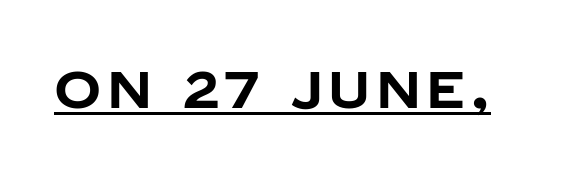
Q: Is the text bold? A: Yes.
Q: Is the text italic (slanted)? A: No, it is upright.
Q: Is the typeface a serif or a sans-serif typeface? A: Sans-serif.
Q: Is the text underlined? A: Yes.
Q: Width (condensed, normal, or wide)? A: Normal.
Q: Stroke contrast? A: Low.
Q: x-height? A: Large.
Q: Monospaced? A: No.
